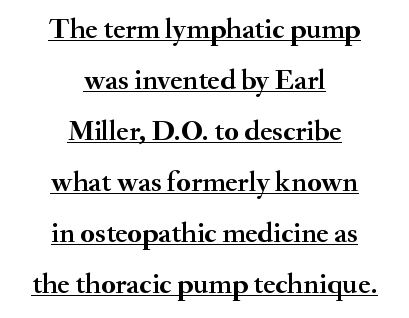
Q: Is the text bold? A: Yes.
Q: Is the text italic (slanted)? A: No, it is upright.
Q: Is the typeface a serif or a sans-serif typeface? A: Serif.
Q: Is the text underlined? A: Yes.
Q: How is the paragraph aligned? A: Centered.
Q: Is the spacing between letters normal or unusually wide? A: Normal.
Q: Width (condensed, normal, or wide)? A: Normal.
Q: Stroke contrast? A: Medium.
Q: x-height? A: Small.
Q: Monospaced? A: No.
